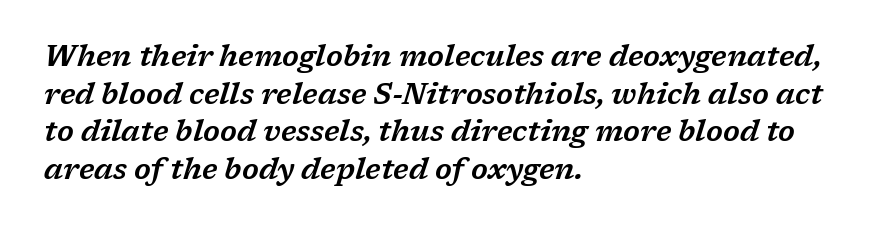
{"serif": "yes", "italic": "yes", "lean": "right", "slant_degrees": 17, "width": "wide", "stroke_contrast": "low", "x_height": "medium", "monospaced": "no", "underline": "no", "align": "left", "line_spacing": "normal", "line_spacing_ratio": 1.3, "letter_spacing": "normal", "letter_spacing_em": 0.0, "glyph_px": 29}
